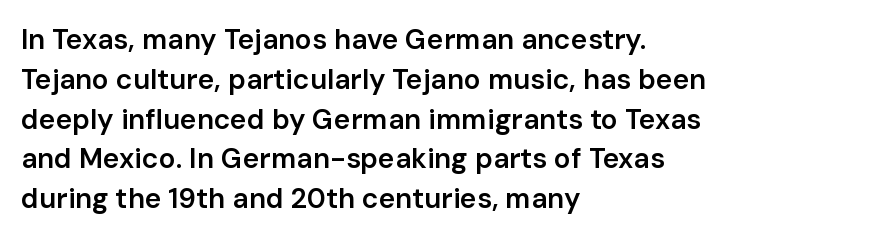
Q: Is the text bold? A: Semi-bold.
Q: Is the text italic (slanted)? A: No, it is upright.
Q: Is the typeface a serif or a sans-serif typeface? A: Sans-serif.
Q: Is the text underlined? A: No.
Q: How is the paragraph aligned? A: Left-aligned.
Q: Is the spacing between letters normal or unusually wide? A: Normal.
Q: Is the spacing between lines tight, normal or loose? A: Normal.
Q: Width (condensed, normal, or wide)? A: Normal.
Q: Stroke contrast? A: Low.
Q: x-height? A: Medium.
Q: Monospaced? A: No.
